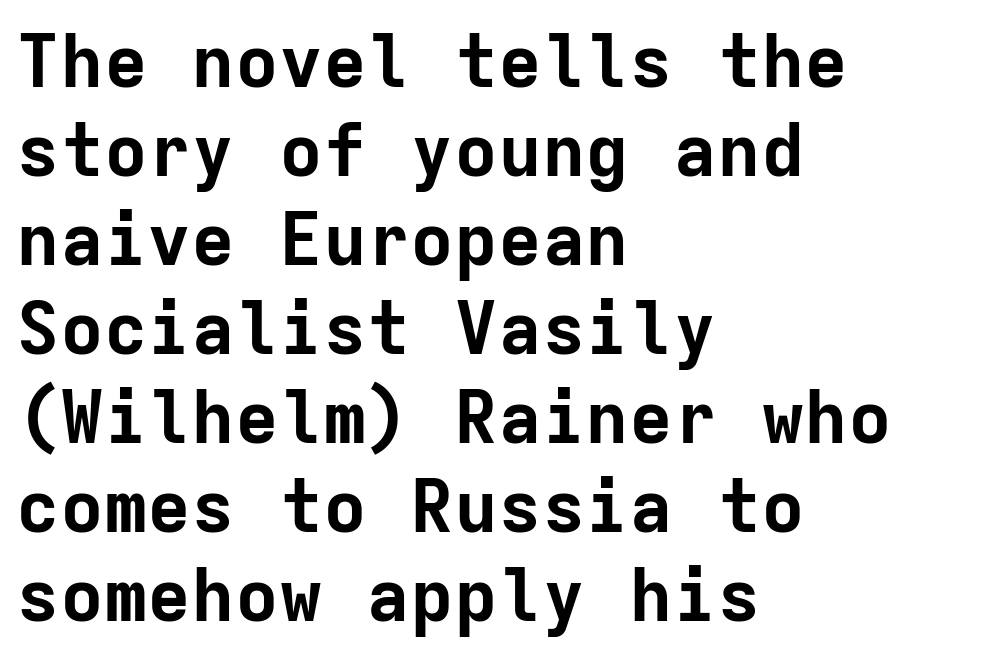
Stroke thickness is high; the sample reads as a true bold. Note: no serifs on the glyphs. When letters stand straight like this, we call the style roman or upright. Look at the tracking — it's just the regular setting, nothing added.
